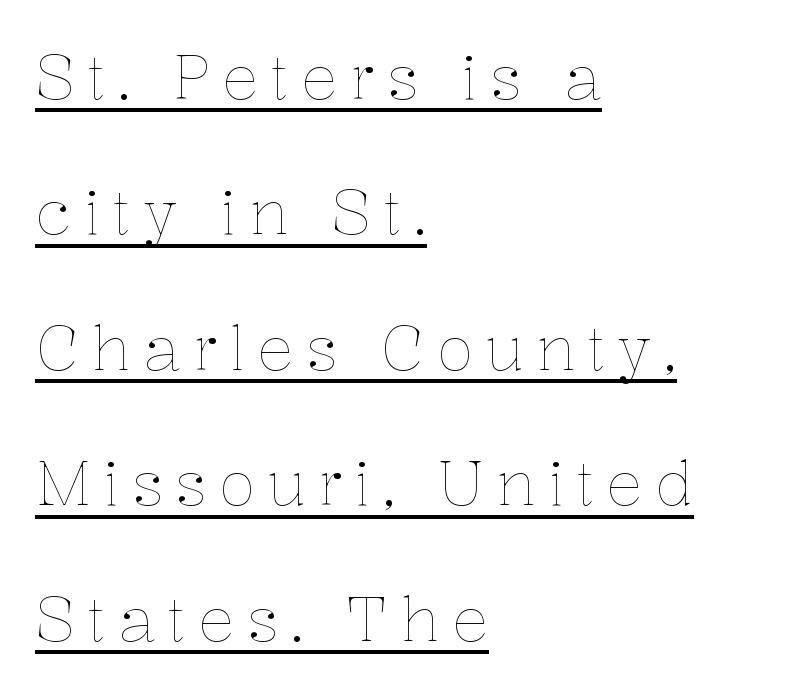
Q: Is the text bold? A: No.
Q: Is the text italic (slanted)? A: No, it is upright.
Q: Is the text underlined? A: Yes.
Q: How is the paragraph aligned? A: Left-aligned.
Q: Is the spacing between letters normal or unusually wide? A: Unusually wide.
Q: Is the spacing between lines tight, normal or loose? A: Loose.
Q: Width (condensed, normal, or wide)? A: Normal.
Q: Stroke contrast? A: Low.
Q: x-height? A: Medium.
Q: Monospaced? A: No.
